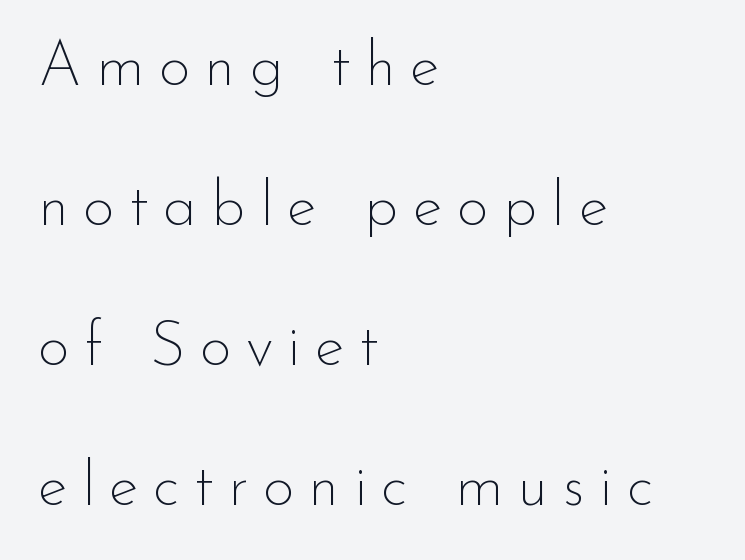
Q: Is the text bold? A: No.
Q: Is the text italic (slanted)? A: No, it is upright.
Q: Is the typeface a serif or a sans-serif typeface? A: Sans-serif.
Q: Is the text underlined? A: No.
Q: How is the paragraph aligned? A: Left-aligned.
Q: Is the spacing between letters normal or unusually wide? A: Unusually wide.
Q: Is the spacing between lines tight, normal or loose? A: Loose.
Q: Width (condensed, normal, or wide)? A: Normal.
Q: Stroke contrast? A: Low.
Q: x-height? A: Small.
Q: Monospaced? A: No.
